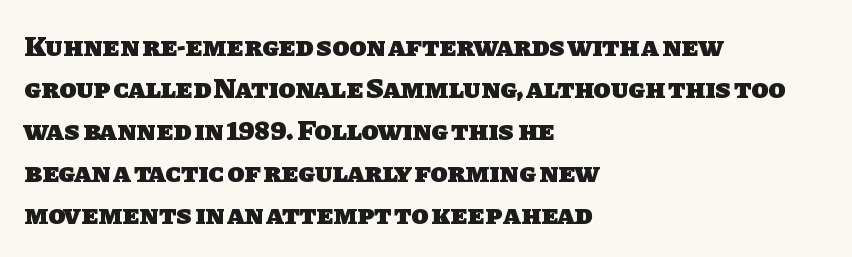
The image shows 28 px heavy sans-serif type; set left-aligned, normal line spacing (1.5x), normal letter spacing, not underlined; low stroke contrast and a large x-height.
